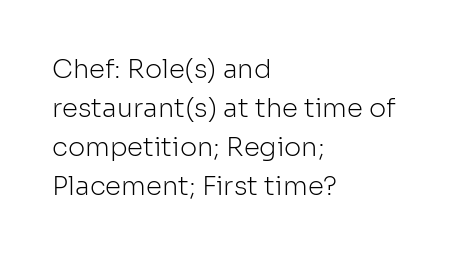
Q: Is the text bold? A: No.
Q: Is the text italic (slanted)? A: No, it is upright.
Q: Is the text underlined? A: No.
Q: How is the paragraph aligned? A: Left-aligned.
Q: Is the spacing between letters normal or unusually wide? A: Normal.
Q: Is the spacing between lines tight, normal or loose? A: Normal.
